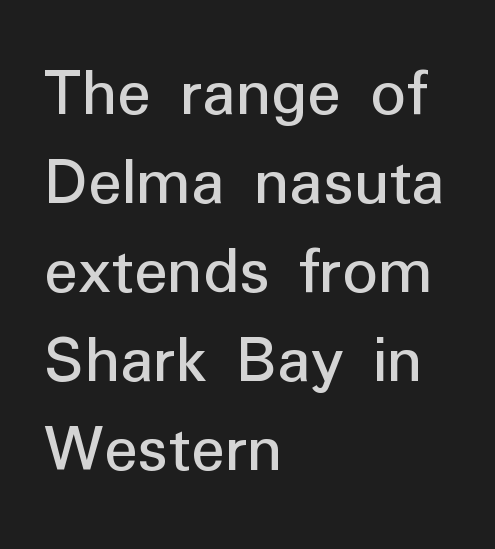
{"serif": "no", "italic": "no", "bold": "no", "weight": "regular", "width": "normal", "stroke_contrast": "low", "x_height": "medium", "monospaced": "no", "underline": "no", "align": "left", "line_spacing": "normal", "line_spacing_ratio": 1.27, "letter_spacing": "normal", "letter_spacing_em": 0.0, "glyph_px": 70}
